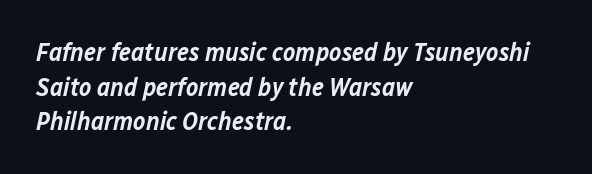
Quick note: interline space is typical. The string is rendered with underlining switched off. Where is the straight margin? On the left. A bit beefed up — I'd call it semibold rather than bold. Slanted lettering throughout.
